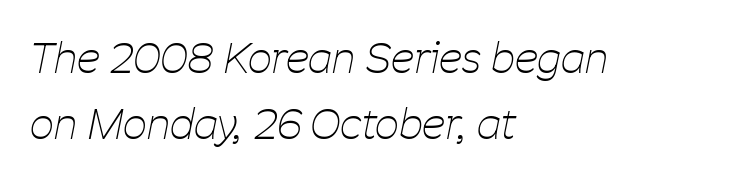
{"italic": "yes", "lean": "right", "slant_degrees": 11, "bold": "no", "weight": "thin", "width": "condensed", "stroke_contrast": "low", "x_height": "medium", "monospaced": "no", "underline": "no", "align": "left", "line_spacing": "normal", "line_spacing_ratio": 1.56, "letter_spacing": "normal", "letter_spacing_em": 0.0, "glyph_px": 42}
